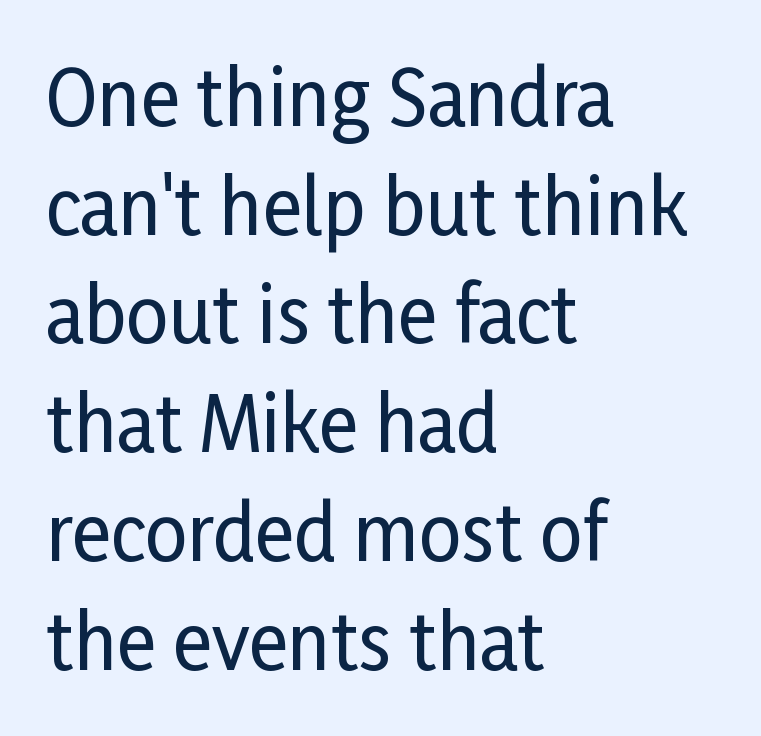
{"serif": "no", "italic": "no", "width": "condensed", "stroke_contrast": "low", "x_height": "medium", "monospaced": "no", "underline": "no", "align": "left", "line_spacing": "normal", "line_spacing_ratio": 1.45, "letter_spacing": "normal", "letter_spacing_em": 0.0, "glyph_px": 75}
